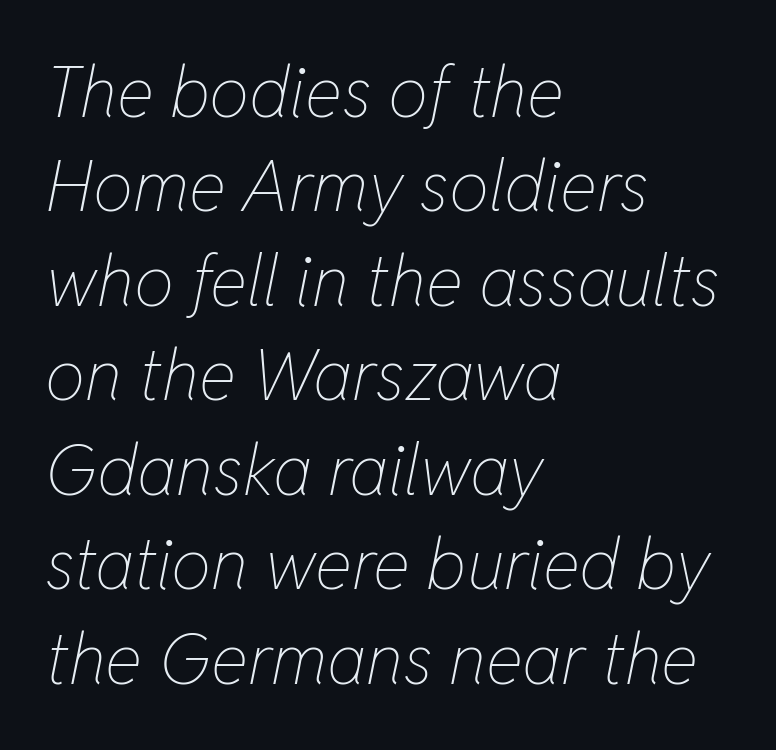
Q: Is the text bold? A: No.
Q: Is the text italic (slanted)? A: Yes, it leans right by about 11 degrees.
Q: Is the text underlined? A: No.
Q: How is the paragraph aligned? A: Left-aligned.
Q: Is the spacing between letters normal or unusually wide? A: Normal.
Q: Is the spacing between lines tight, normal or loose? A: Normal.
Q: Width (condensed, normal, or wide)? A: Condensed.
Q: Stroke contrast? A: Low.
Q: x-height? A: Medium.
Q: Monospaced? A: No.
